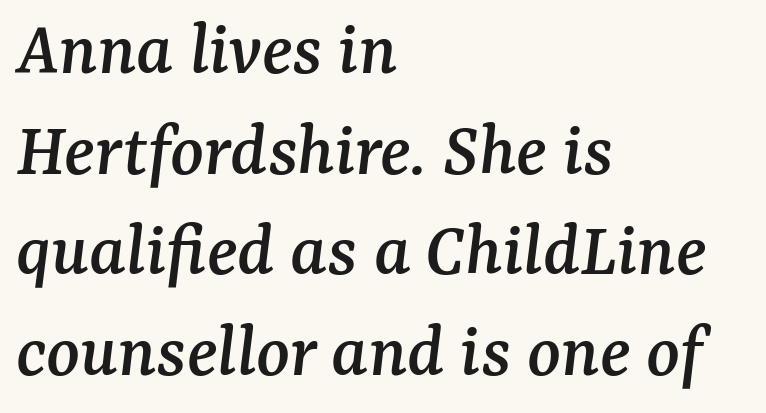
The image shows 78 px serif type, italic (leaning right); set left-aligned, normal line spacing (1.29x), normal letter spacing, not underlined; medium stroke contrast and a medium x-height.
